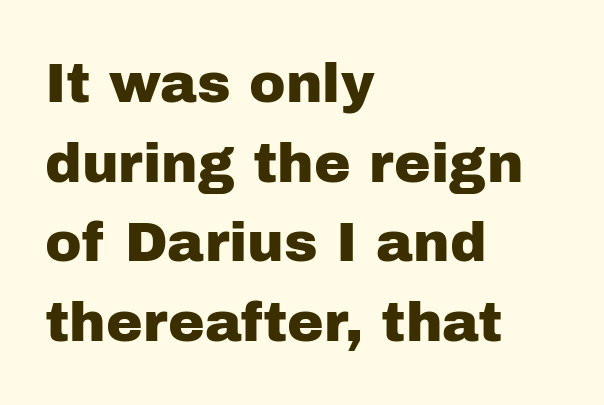
This is roman type, the default non-slanted kind. This sample uses a sans-serif face. The space beneath each line is pristine and unruled. The horizontal fit of the characters is conventional and even.
